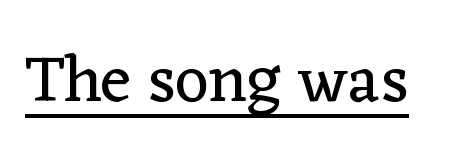
The type sits square on the baseline with zero lean. The type is set solid horizontally, with unmodified tracking. These lines are composed in type with serifs. Summary of weight: not heavy and not bold.
